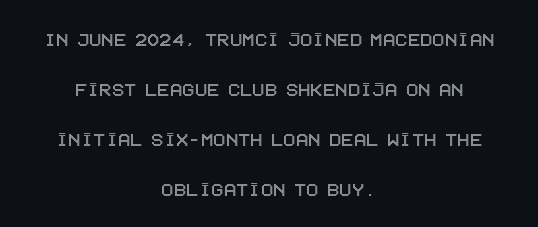
The zone under the glyphs is completely vacant. The vertical gap from one line to the next is large. The horizontal fit of the characters is conventional and even. Every stem runs plumb, perpendicular to the baseline.
